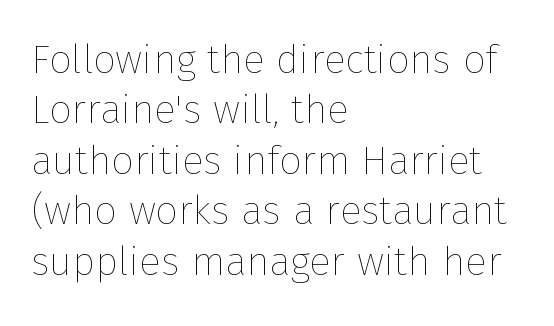
Q: Is the text bold? A: No.
Q: Is the text italic (slanted)? A: No, it is upright.
Q: Is the text underlined? A: No.
Q: How is the paragraph aligned? A: Left-aligned.
Q: Is the spacing between letters normal or unusually wide? A: Normal.
Q: Is the spacing between lines tight, normal or loose? A: Normal.
Q: Width (condensed, normal, or wide)? A: Normal.
Q: Stroke contrast? A: Low.
Q: x-height? A: Medium.
Q: Monospaced? A: No.
